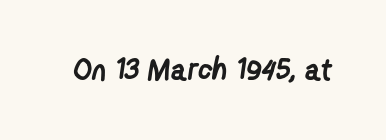
{"serif": "no", "bold": "yes", "weight": "semibold", "width": "condensed", "stroke_contrast": "low", "x_height": "medium", "monospaced": "no", "underline": "no", "letter_spacing": "normal", "letter_spacing_em": 0.0, "glyph_px": 30}
